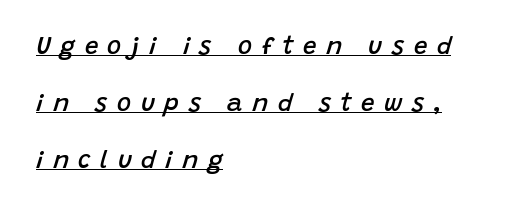
The image shows 24 px text type, italic (leaning right); set left-aligned, loose line spacing (2.38x), unusually wide letter spacing (+0.4 em), underlined.
